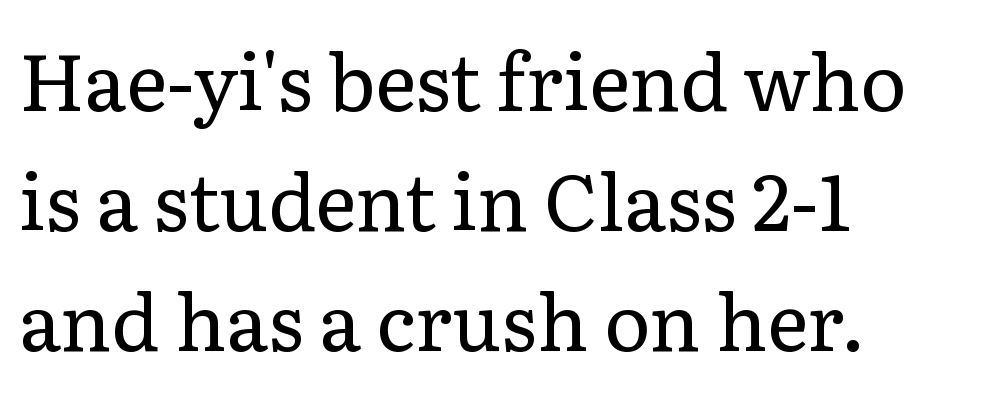
{"serif": "yes", "italic": "no", "bold": "no", "weight": "regular", "width": "normal", "stroke_contrast": "low", "x_height": "medium", "monospaced": "no", "underline": "no", "align": "left", "line_spacing": "normal", "line_spacing_ratio": 1.54, "letter_spacing": "normal", "letter_spacing_em": 0.0, "glyph_px": 78}
